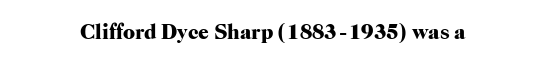
The image shows 21 px bold type, upright; set normal letter spacing, not underlined.
